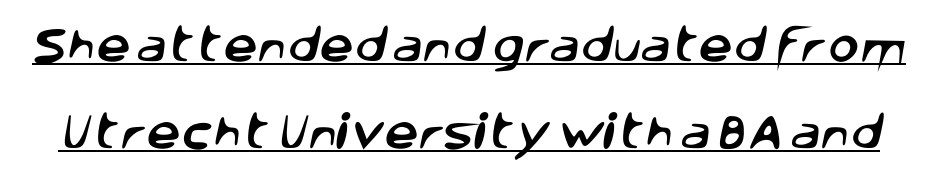
The image shows 38 px sans-serif type; set loose line spacing (2.3x), normal letter spacing, underlined; low stroke contrast and a large x-height.
